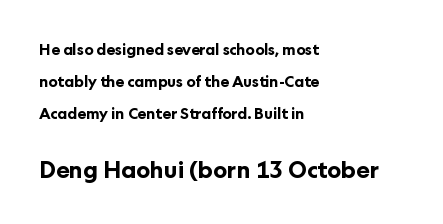
The image shows 23 px bold type, upright; set left-aligned, loose line spacing (2.15x), normal letter spacing, not underlined; the second (bottom) block is 1.53x larger.
